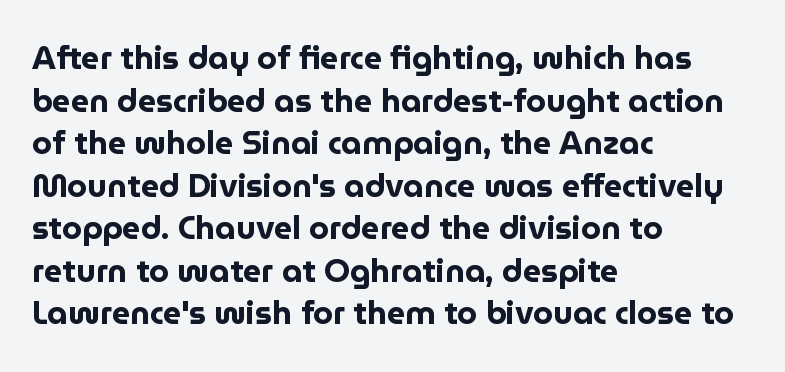
{"serif": "no", "italic": "no", "bold": "yes", "weight": "bold", "width": "normal", "stroke_contrast": "low", "x_height": "medium", "monospaced": "no", "underline": "no", "align": "left", "line_spacing": "normal", "line_spacing_ratio": 1.33, "letter_spacing": "normal", "letter_spacing_em": 0.0, "glyph_px": 32}
